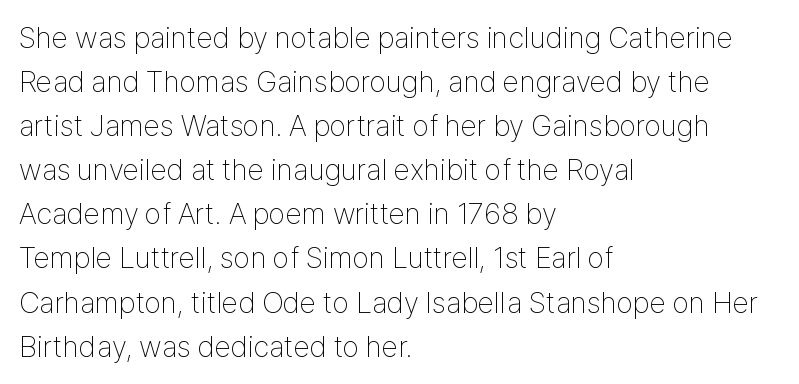
The image shows 30 px thin, condensed sans-serif type, upright; set left-aligned, normal line spacing (1.47x), normal letter spacing, not underlined; low stroke contrast and a medium x-height.
